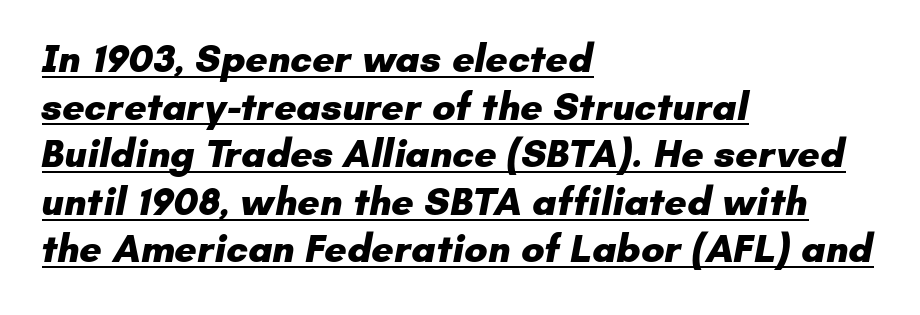
The image shows 39 px heavy sans-serif type; set left-aligned, line spacing 1.22x, normal letter spacing, underlined; low stroke contrast and a small x-height.
